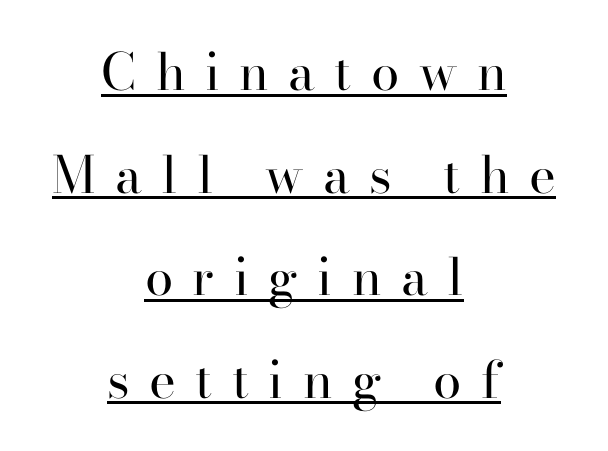
A centered setting, common on invitations and titles, is used for this passage. The letters advance in unequal steps, a hallmark of proportional type. Words appear elongated and porous because spacing is wide. No extra ink here — the face is not bold. Rows of type keep a wide berth in the vertical direction.
